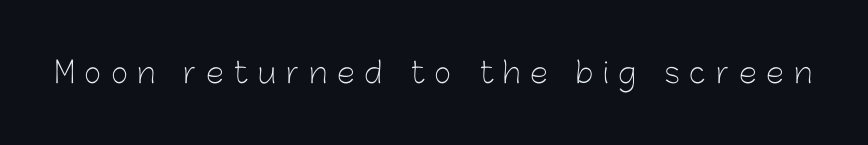
Q: Is the text bold? A: No.
Q: Is the text italic (slanted)? A: No, it is upright.
Q: Is the typeface a serif or a sans-serif typeface? A: Sans-serif.
Q: Is the text underlined? A: No.
Q: Is the spacing between letters normal or unusually wide? A: Unusually wide.
Q: Width (condensed, normal, or wide)? A: Normal.
Q: Stroke contrast? A: Low.
Q: x-height? A: Medium.
Q: Monospaced? A: No.
